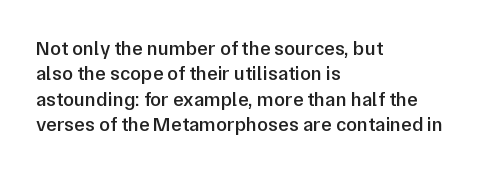
{"italic": "no", "bold": "semi", "underline": "no", "align": "left", "line_spacing": "normal", "line_spacing_ratio": 1.27, "letter_spacing": "normal", "letter_spacing_em": 0.0, "glyph_px": 20}
